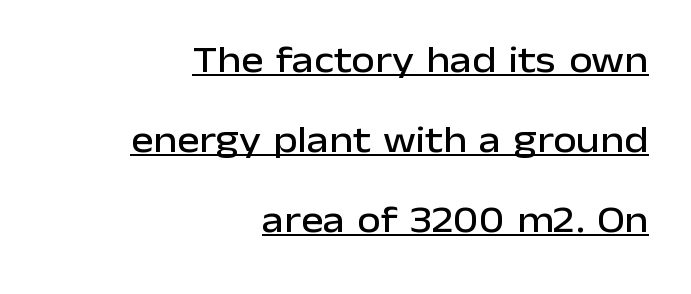
{"serif": "no", "italic": "no", "width": "normal", "stroke_contrast": "low", "x_height": "medium", "monospaced": "no", "underline": "yes", "align": "right", "line_spacing": "loose", "line_spacing_ratio": 2.11, "letter_spacing": "normal", "letter_spacing_em": 0.0, "glyph_px": 38}
